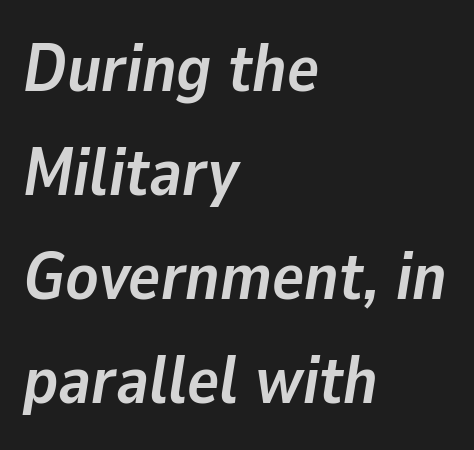
Q: Is the text bold? A: Yes.
Q: Is the text italic (slanted)? A: Yes, it leans right by about 9 degrees.
Q: Is the text underlined? A: No.
Q: How is the paragraph aligned? A: Left-aligned.
Q: Is the spacing between letters normal or unusually wide? A: Normal.
Q: Is the spacing between lines tight, normal or loose? A: Normal.
Q: Width (condensed, normal, or wide)? A: Normal.
Q: Stroke contrast? A: Low.
Q: x-height? A: Medium.
Q: Monospaced? A: No.
